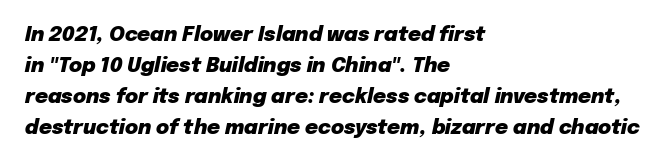
{"italic": "yes", "lean": "right", "slant_degrees": 12, "bold": "yes", "underline": "no", "align": "left", "line_spacing": "normal", "line_spacing_ratio": 1.55, "letter_spacing": "normal", "letter_spacing_em": 0.0, "glyph_px": 20}
